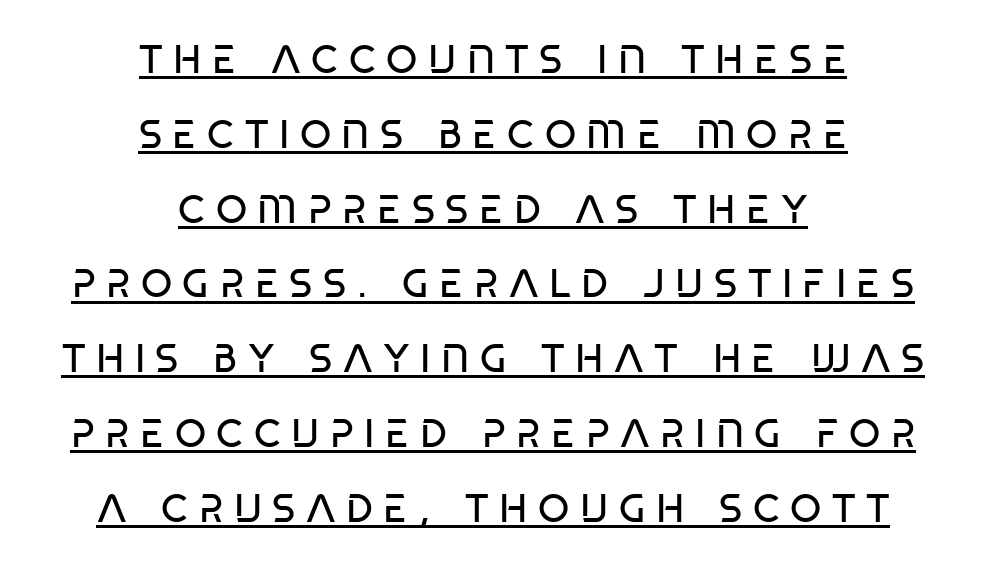
Q: Is the text bold? A: No.
Q: Is the typeface a serif or a sans-serif typeface? A: Sans-serif.
Q: Is the text underlined? A: Yes.
Q: How is the paragraph aligned? A: Centered.
Q: Is the spacing between letters normal or unusually wide? A: Unusually wide.
Q: Width (condensed, normal, or wide)? A: Condensed.
Q: Stroke contrast? A: Low.
Q: x-height? A: Large.
Q: Monospaced? A: No.
